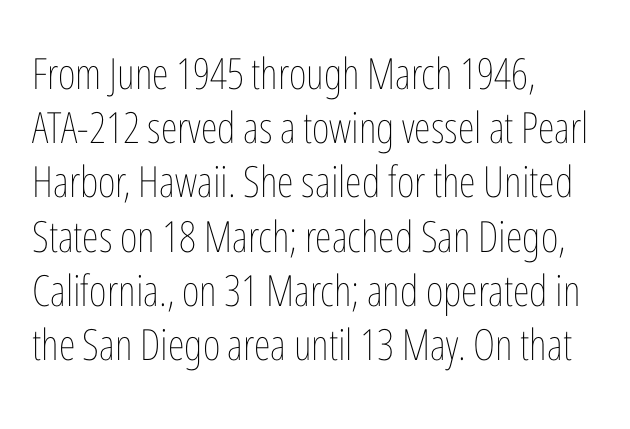
{"italic": "no", "bold": "no", "weight": "thin", "width": "condensed", "stroke_contrast": "low", "x_height": "medium", "monospaced": "no", "underline": "no", "align": "left", "line_spacing": "normal", "line_spacing_ratio": 1.26, "letter_spacing": "normal", "letter_spacing_em": 0.0, "glyph_px": 43}
